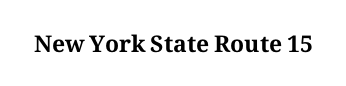
{"italic": "no", "bold": "yes", "underline": "no", "letter_spacing": "normal", "letter_spacing_em": 0.0, "glyph_px": 23}
